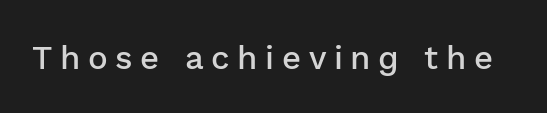
{"serif": "no", "italic": "no", "bold": "semi", "weight": "semibold", "width": "normal", "stroke_contrast": "low", "x_height": "medium", "monospaced": "no", "underline": "no", "letter_spacing": "wide", "letter_spacing_em": 0.23, "glyph_px": 33}
